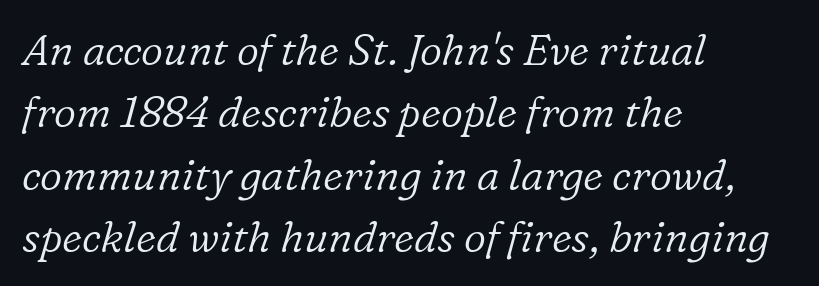
Think of a printed novel: that variable character pitch is what you see here. You could call the tracking neutral — neither tight nor loose. The passage shown leans; its letterforms are oblique. The compositor pushed each line to the left boundary. The zone under the glyphs is completely vacant. The rendering shows small feet on the letterforms — a serif design.
